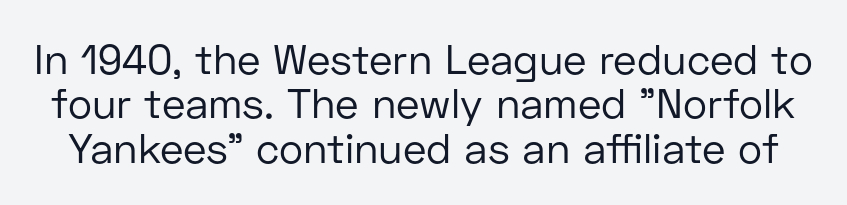
Q: Is the text bold? A: No.
Q: Is the text italic (slanted)? A: No, it is upright.
Q: Is the typeface a serif or a sans-serif typeface? A: Sans-serif.
Q: Is the text underlined? A: No.
Q: Is the spacing between letters normal or unusually wide? A: Normal.
Q: Is the spacing between lines tight, normal or loose? A: Tight.
Q: Width (condensed, normal, or wide)? A: Normal.
Q: Stroke contrast? A: Low.
Q: x-height? A: Medium.
Q: Monospaced? A: No.
